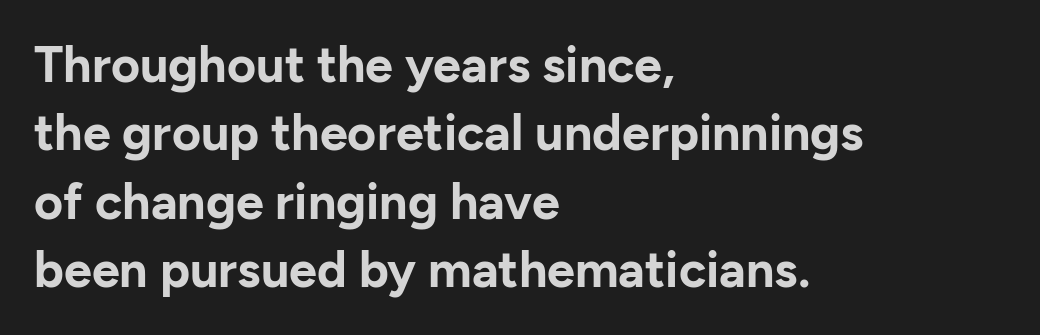
Q: Is the text bold? A: Yes.
Q: Is the text italic (slanted)? A: No, it is upright.
Q: Is the typeface a serif or a sans-serif typeface? A: Sans-serif.
Q: Is the text underlined? A: No.
Q: How is the paragraph aligned? A: Left-aligned.
Q: Is the spacing between letters normal or unusually wide? A: Normal.
Q: Is the spacing between lines tight, normal or loose? A: Normal.
Q: Width (condensed, normal, or wide)? A: Normal.
Q: Stroke contrast? A: Low.
Q: x-height? A: Medium.
Q: Monospaced? A: No.
